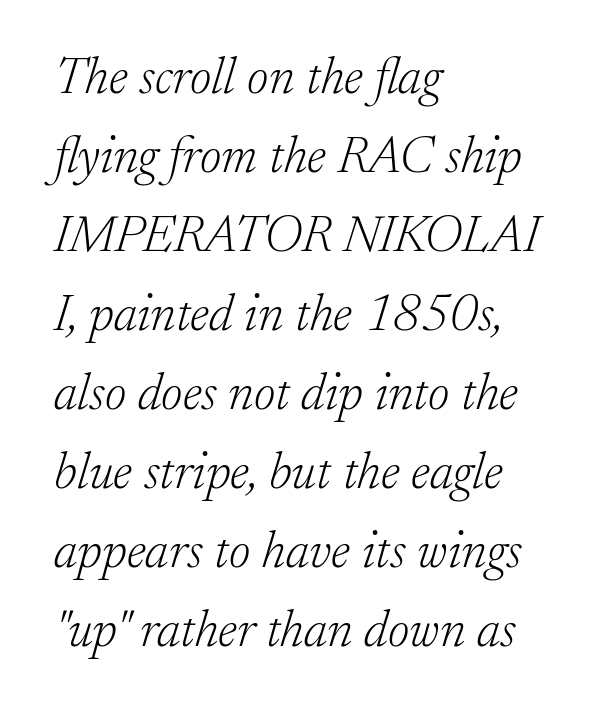
The paragraph shown leans on its left margin. Yep, that's italic — everything's leaning. Notice how descenders clear the ascenders below comfortably — that's standard leading. Underline: absent. Bold? No — there's no thickening of the strokes.
